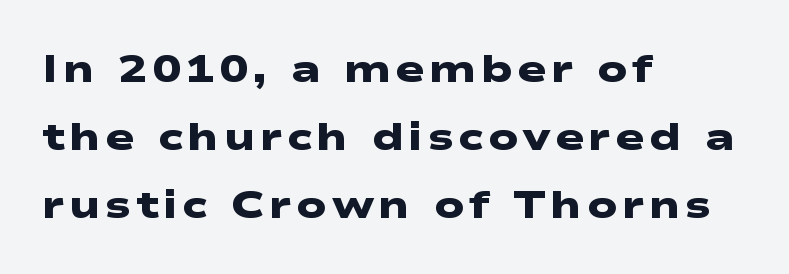
The image shows 39 px heavy, wide sans-serif type; set left-aligned, line spacing 1.74x, not underlined; low stroke contrast and a medium x-height.
